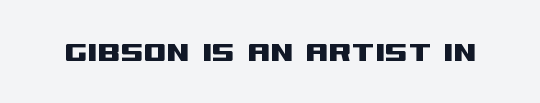
A typesetter would label this face a sans. In terms of posture, this sample is upright. This rendering leaves character spacing at its baseline value. Descenders hang freely into open space. The letters advance in unequal steps, a hallmark of proportional type.
